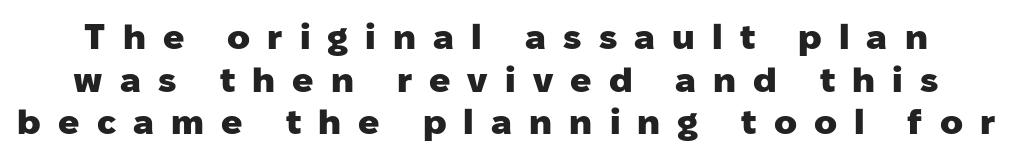
{"serif": "no", "italic": "no", "bold": "yes", "weight": "heavy", "width": "normal", "stroke_contrast": "low", "x_height": "medium", "monospaced": "no", "underline": "no", "line_spacing_ratio": 1.22, "letter_spacing": "wide", "letter_spacing_em": 0.49, "glyph_px": 35}
